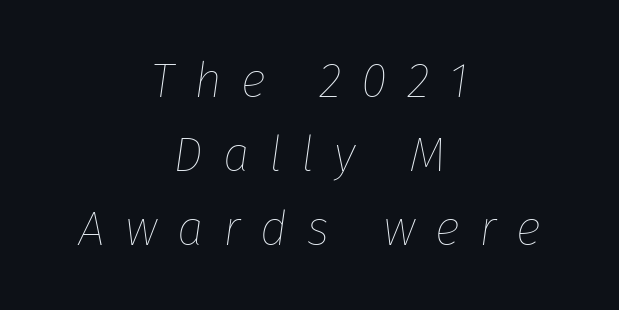
The image shows 48 px thin type, italic (leaning right); set centered, normal line spacing (1.54x), unusually wide letter spacing (+0.41 em), not underlined; low stroke contrast and a medium x-height.
